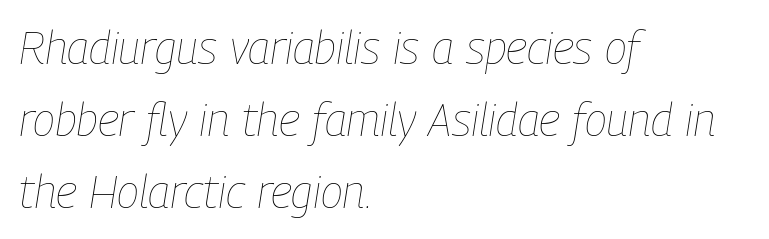
The image shows 46 px thin, condensed type, italic (leaning right); set left-aligned, normal line spacing (1.57x), normal letter spacing, not underlined; low stroke contrast and a medium x-height.
